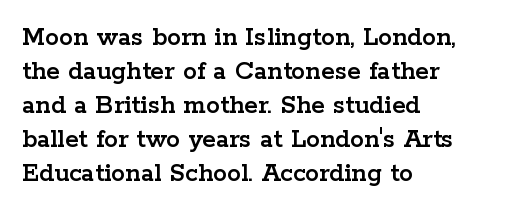
The rendering uses natural spacing where letterforms have individual widths. Short note: letters normally spaced. The lines in this sample share a left origin and differ only in where they stop. The strip under each line holds only bare page.
